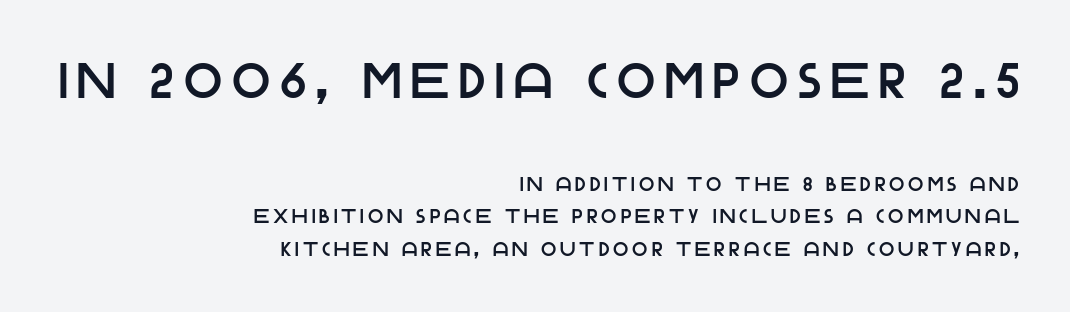
The image shows 50 px sans-serif type, upright; set right-aligned, normal line spacing (1.62x), unusually wide letter spacing (+0.2 em), not underlined; the first (top) block is 2.5x larger; low stroke contrast and a large x-height.
